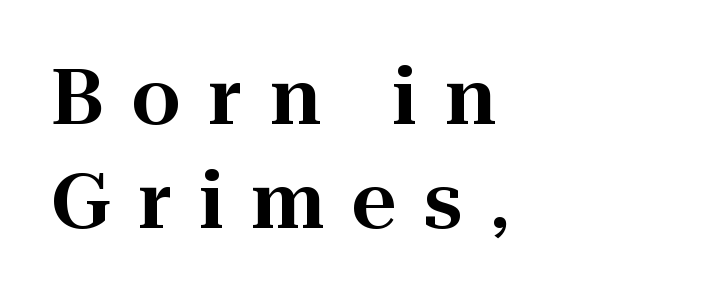
Q: Is the text italic (slanted)? A: No, it is upright.
Q: Is the typeface a serif or a sans-serif typeface? A: Serif.
Q: Is the text underlined? A: No.
Q: How is the paragraph aligned? A: Left-aligned.
Q: Is the spacing between letters normal or unusually wide? A: Unusually wide.
Q: Is the spacing between lines tight, normal or loose? A: Normal.
Q: Width (condensed, normal, or wide)? A: Normal.
Q: Stroke contrast? A: High.
Q: x-height? A: Medium.
Q: Monospaced? A: No.
